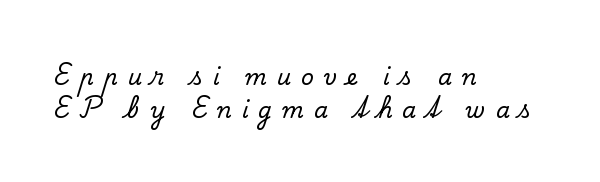
The rows are spaced the way most documents space them. Each row of text sits above clean, open space. Does extra space separate the letters? Yes, quite a lot of it. Leftover space on each line is placed entirely after the last word.
